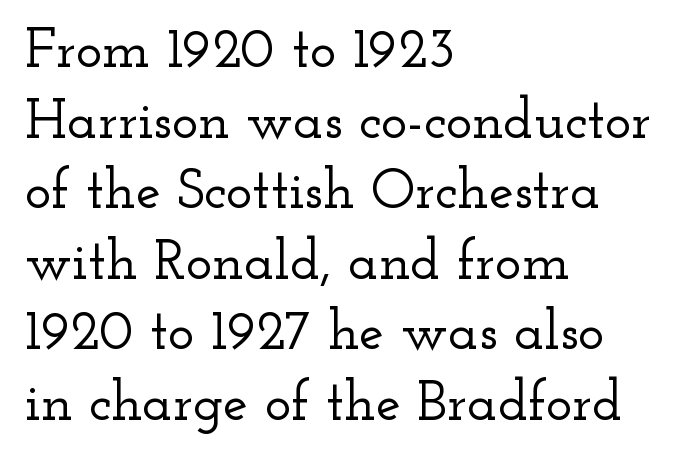
The image shows 56 px wide serif type, upright; set left-aligned, normal line spacing (1.26x), normal letter spacing, not underlined; low stroke contrast and a small x-height.
